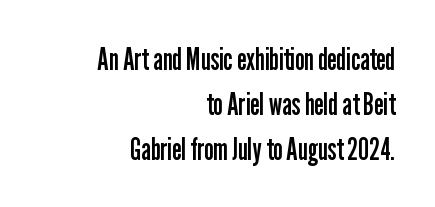
The lines sit at an ordinary, default distance from one another. Honestly, the letter spacing is just normal — you wouldn't notice it. Spacing verdict: proportional, widths tailored to each character. Plain, unruled lines of type. No extra ink here — the face is not bold.
